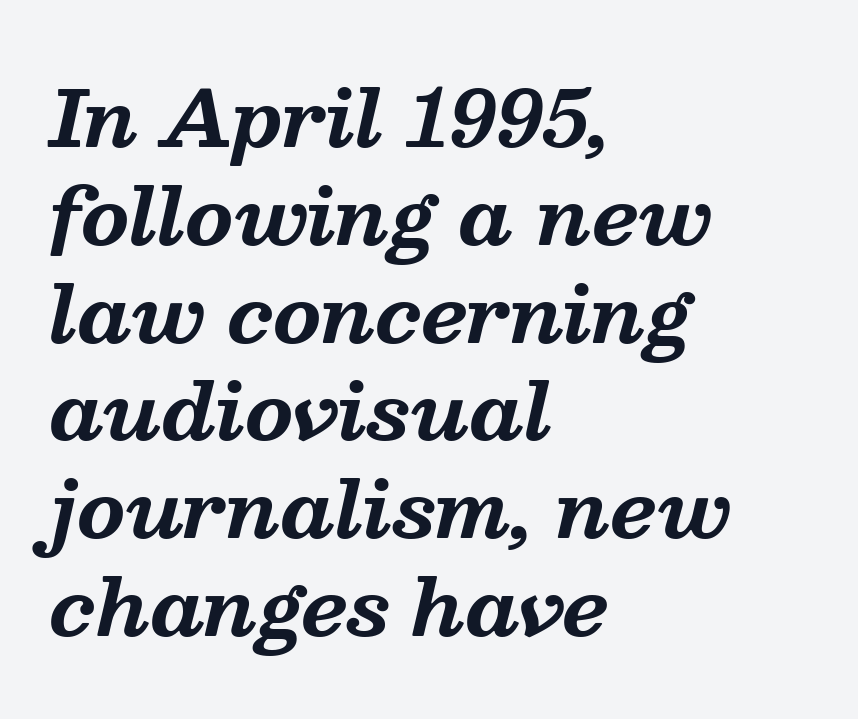
{"serif": "yes", "italic": "yes", "lean": "right", "slant_degrees": 13, "bold": "yes", "weight": "bold", "width": "normal", "stroke_contrast": "medium", "x_height": "medium", "monospaced": "no", "underline": "no", "align": "left", "line_spacing": "normal", "line_spacing_ratio": 1.27, "letter_spacing": "normal", "letter_spacing_em": 0.0, "glyph_px": 77}
